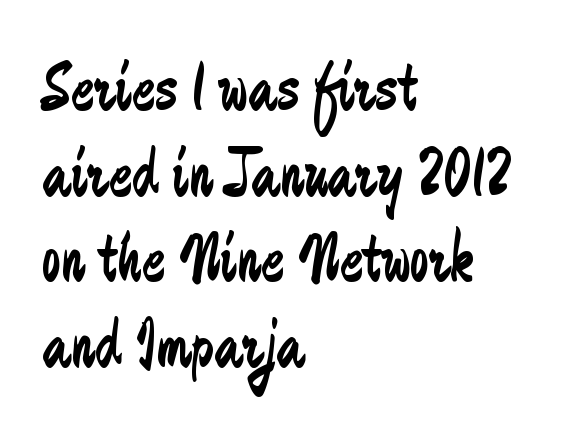
The image shows 69 px regular-weight, condensed sans-serif type; set left-aligned, line spacing 1.24x, normal letter spacing, not underlined; low stroke contrast and a small x-height.
